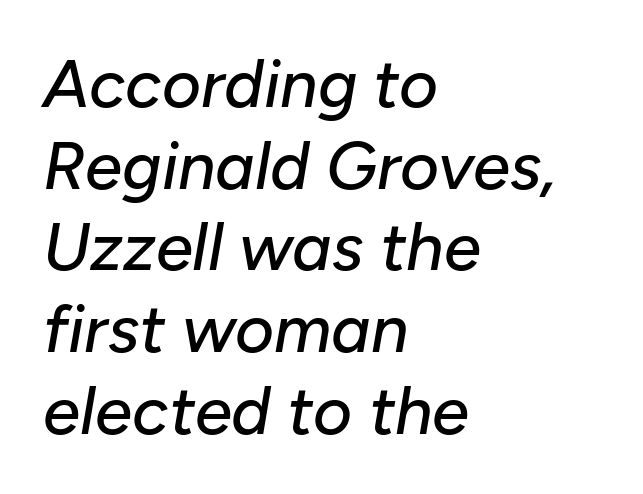
{"italic": "yes", "lean": "right", "slant_degrees": 10, "width": "normal", "stroke_contrast": "low", "x_height": "medium", "monospaced": "no", "underline": "no", "align": "left", "line_spacing_ratio": 1.22, "letter_spacing": "normal", "letter_spacing_em": 0.0, "glyph_px": 67}
